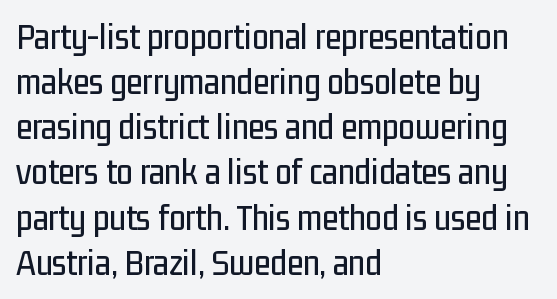
Type without underlining. Style check: upright. A typesetter would label this face a sans. Note the varied advance widths — an 'i' is clearly narrower than an 'm'.
